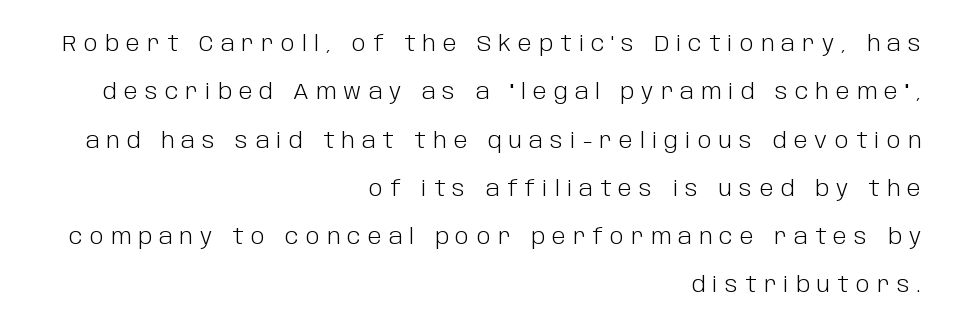
{"italic": "no", "bold": "no", "underline": "no", "align": "right", "line_spacing": "loose", "line_spacing_ratio": 2.3, "letter_spacing": "wide", "letter_spacing_em": 0.34, "glyph_px": 21}
